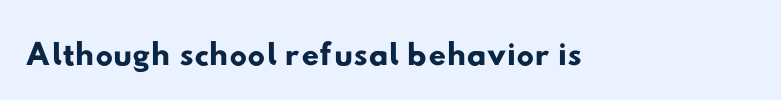
The zone under the glyphs is completely vacant. The rendering uses natural spacing where letterforms have individual widths. Each letter's strokes conclude bluntly, with no projecting serifs. Does extra space separate the letters? No, they use regular spacing.
